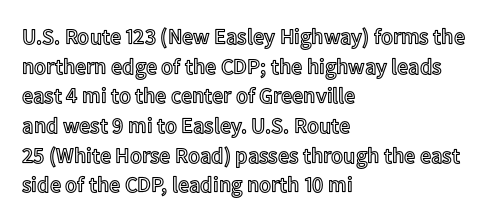
The passage shown stacks its lines at a standard gap. Look at the tracking — it's just the regular setting, nothing added. A typesetter would mark this as roman, not italic. Underlining? Definitely not there. One-word summary of the alignment: left.
